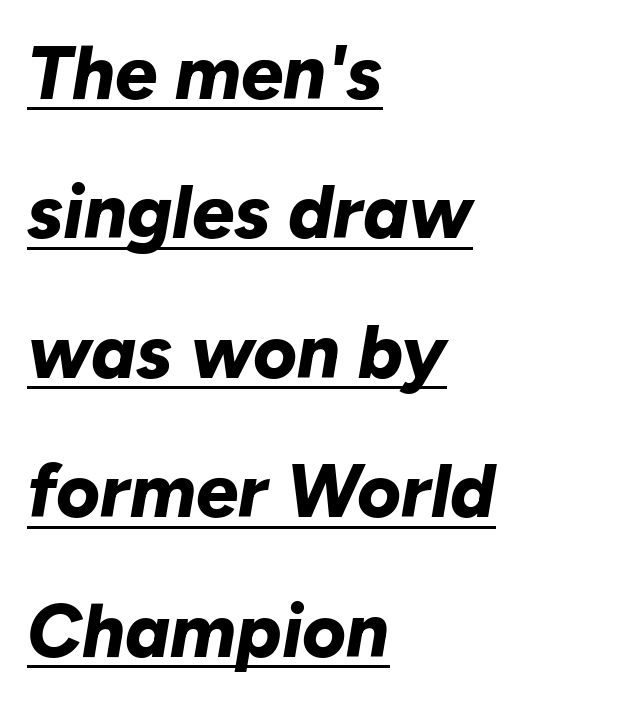
{"italic": "yes", "lean": "right", "slant_degrees": 10, "bold": "yes", "weight": "bold", "width": "normal", "stroke_contrast": "low", "x_height": "medium", "monospaced": "no", "underline": "yes", "align": "left", "line_spacing_ratio": 1.86, "letter_spacing": "normal", "letter_spacing_em": 0.0, "glyph_px": 75}
